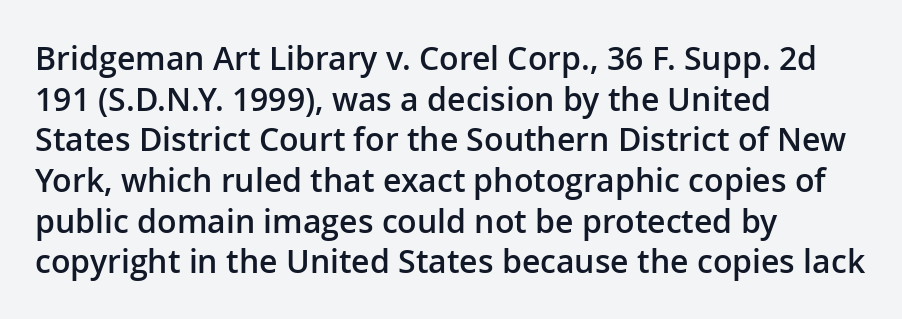
The letterforms sit shoulder to shoulder at normal distance. Every stem runs plumb, perpendicular to the baseline. Lines of text with bare space underneath. Vertical spacing — default.
